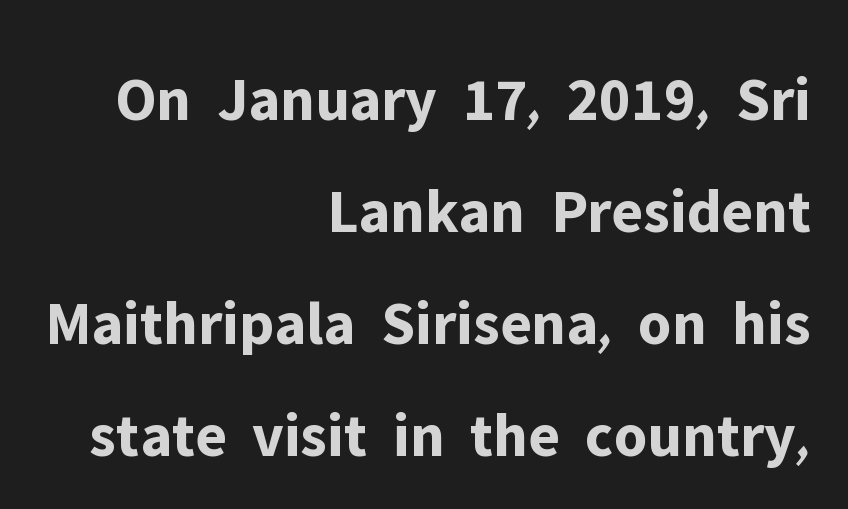
{"serif": "no", "italic": "no", "bold": "yes", "weight": "bold", "width": "normal", "stroke_contrast": "low", "x_height": "medium", "monospaced": "no", "underline": "no", "align": "right", "line_spacing_ratio": 1.78, "letter_spacing": "normal", "letter_spacing_em": 0.0, "glyph_px": 63}
